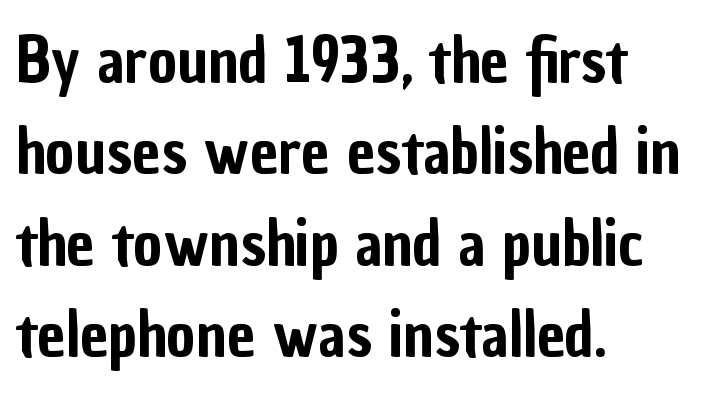
Q: Is the text italic (slanted)? A: No, it is upright.
Q: Is the typeface a serif or a sans-serif typeface? A: Sans-serif.
Q: Is the text underlined? A: No.
Q: How is the paragraph aligned? A: Left-aligned.
Q: Is the spacing between letters normal or unusually wide? A: Normal.
Q: Is the spacing between lines tight, normal or loose? A: Normal.
Q: Width (condensed, normal, or wide)? A: Condensed.
Q: Stroke contrast? A: Low.
Q: x-height? A: Medium.
Q: Monospaced? A: No.
